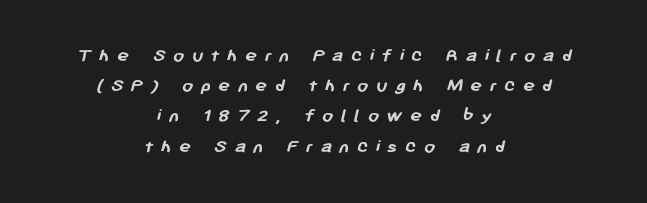
Q: Is the text bold? A: Yes.
Q: Is the text underlined? A: No.
Q: How is the paragraph aligned? A: Centered.
Q: Is the spacing between letters normal or unusually wide? A: Unusually wide.
Q: Is the spacing between lines tight, normal or loose? A: Normal.
